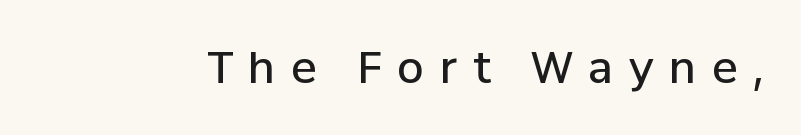
Underlining? Definitely not there. Are there feet on the stems? There aren't — it's a sans. Think of a printed novel: that variable character pitch is what you see here. Summary of weight: moderately heavy, a semibold. A typesetter would call this heavily tracked-out type. Every character sits straight up, as roman type does.
